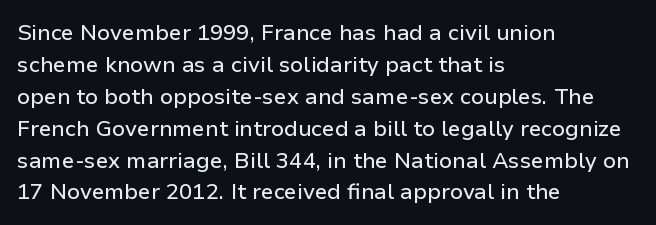
Left-aligned paragraph, ragged on the right. Rendered with straight, roman letterforms. Successive baselines arrive at the customary interval. Descenders are the only things crossing below the line. Is the letter spacing exaggerated? No — it looks like the ordinary default.
